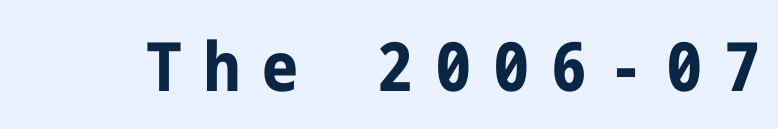
Q: Is the text bold? A: Yes.
Q: Is the text italic (slanted)? A: No, it is upright.
Q: Is the typeface a serif or a sans-serif typeface? A: Sans-serif.
Q: Is the text underlined? A: No.
Q: Is the spacing between letters normal or unusually wide? A: Unusually wide.
Q: Width (condensed, normal, or wide)? A: Condensed.
Q: Stroke contrast? A: Low.
Q: x-height? A: Medium.
